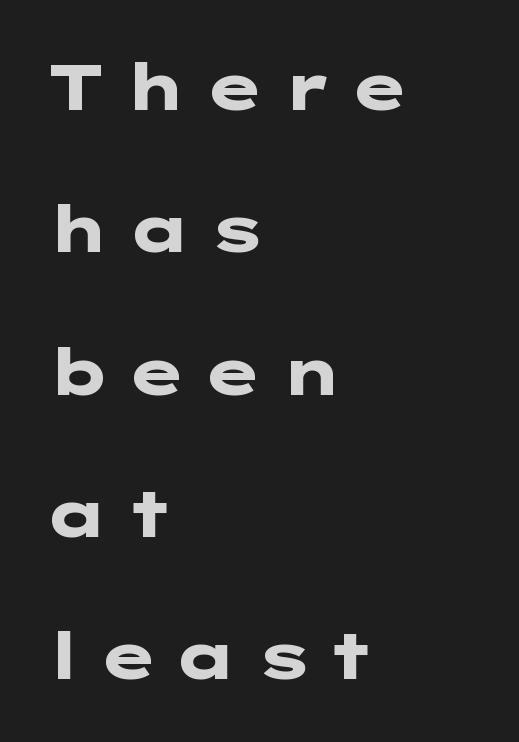
Rule under the text: the space is simply empty. The letters stand upright; this is a roman face. The rendering shows plain stroke endings on the letterforms — a sans-serif design. Students, note that the glyphs here are deliberately spaced far apart. Does the copy run flush right? No — it runs flush left. Regarding leading, the lines here are spaced well apart.
